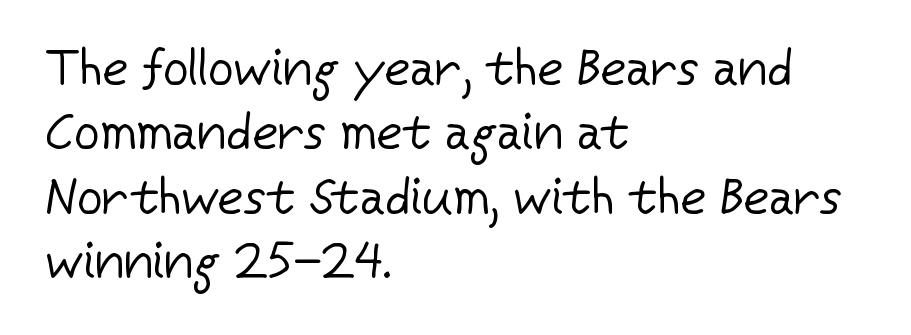
The image shows 50 px regular-weight sans-serif type, upright; set left-aligned, normal line spacing (1.29x), normal letter spacing, not underlined; low stroke contrast and a medium x-height.
